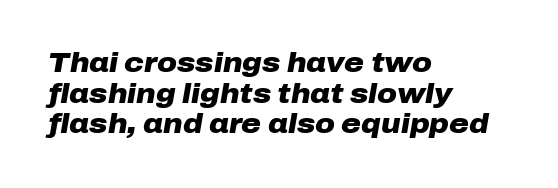
The image shows 27 px bold type, italic (leaning right); set left-aligned, tight line spacing (1.13x), normal letter spacing, not underlined.
